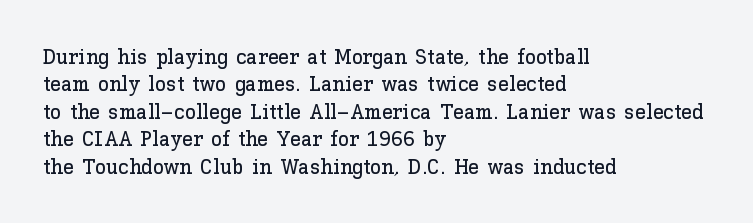
Q: Is the text italic (slanted)? A: No, it is upright.
Q: Is the text underlined? A: No.
Q: How is the paragraph aligned? A: Left-aligned.
Q: Is the spacing between letters normal or unusually wide? A: Normal.
Q: Is the spacing between lines tight, normal or loose? A: Normal.
